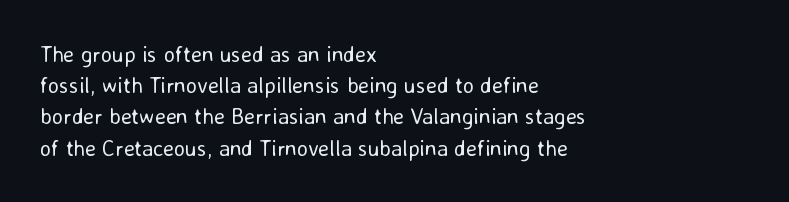
Every row of glyphs begins at an identical x-position on the left. The typesetting does not lean heavy: it is not bold. One glance says typical: line gaps are just what's usual. Underlining? Definitely not there.
